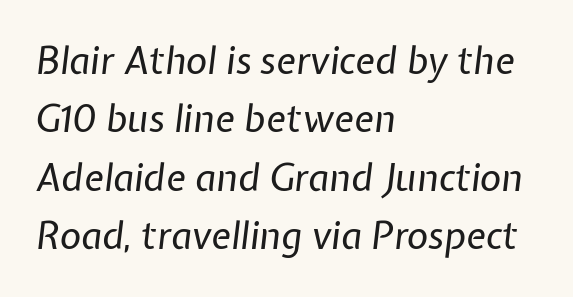
{"italic": "yes", "lean": "right", "slant_degrees": 7, "bold": "no", "weight": "regular", "width": "normal", "stroke_contrast": "low", "x_height": "medium", "monospaced": "no", "underline": "no", "align": "left", "line_spacing": "normal", "line_spacing_ratio": 1.58, "letter_spacing": "normal", "letter_spacing_em": 0.0, "glyph_px": 37}
